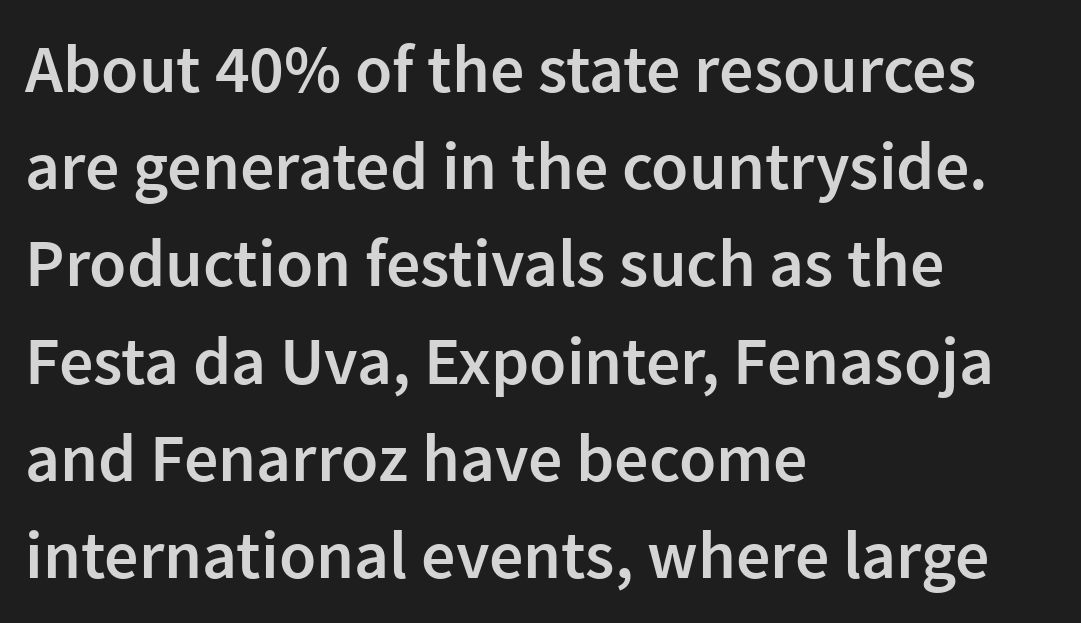
The image shows 68 px semibold sans-serif type, upright; set left-aligned, normal line spacing (1.43x), normal letter spacing, not underlined; low stroke contrast and a medium x-height.
